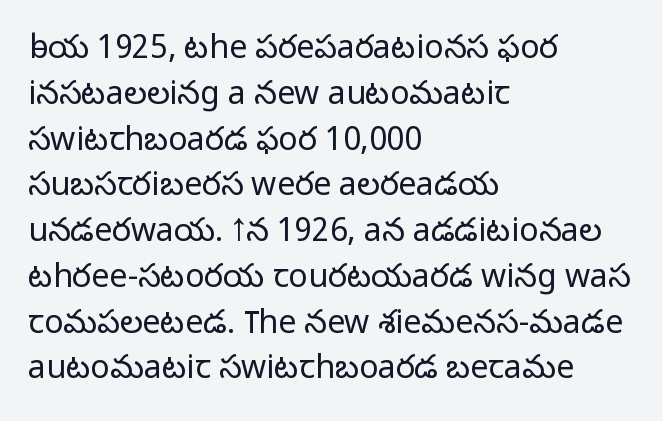
{"serif": "no", "italic": "no", "bold": "no", "weight": "light", "width": "normal", "stroke_contrast": "low", "x_height": "medium", "monospaced": "no", "underline": "no", "align": "left", "line_spacing": "normal", "line_spacing_ratio": 1.43, "letter_spacing": "normal", "letter_spacing_em": 0.0, "glyph_px": 32}
